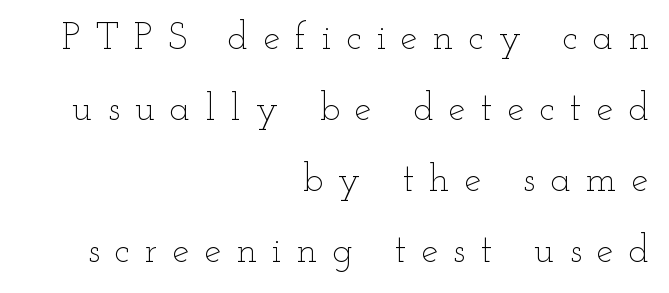
{"italic": "no", "bold": "no", "weight": "thin", "width": "wide", "stroke_contrast": "low", "x_height": "small", "monospaced": "no", "underline": "no", "align": "right", "line_spacing_ratio": 1.87, "letter_spacing": "wide", "letter_spacing_em": 0.4, "glyph_px": 38}
